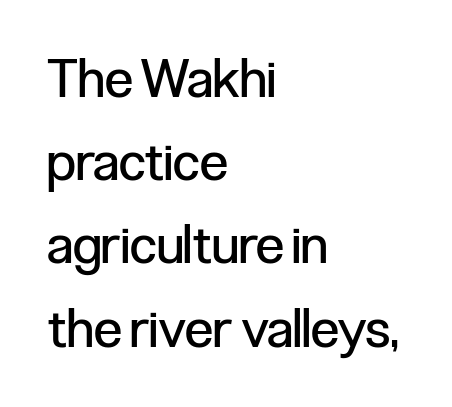
The image shows 53 px regular-weight, condensed sans-serif type, upright; set left-aligned, normal line spacing (1.57x), normal letter spacing, not underlined; low stroke contrast and a medium x-height.
